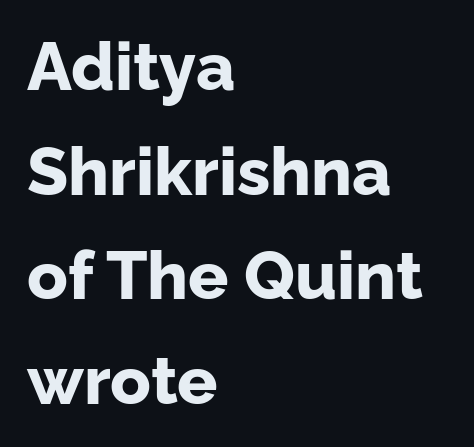
Q: Is the text bold? A: Yes.
Q: Is the text italic (slanted)? A: No, it is upright.
Q: Is the typeface a serif or a sans-serif typeface? A: Sans-serif.
Q: Is the text underlined? A: No.
Q: How is the paragraph aligned? A: Left-aligned.
Q: Is the spacing between letters normal or unusually wide? A: Normal.
Q: Is the spacing between lines tight, normal or loose? A: Normal.
Q: Width (condensed, normal, or wide)? A: Normal.
Q: Stroke contrast? A: Low.
Q: x-height? A: Medium.
Q: Monospaced? A: No.
